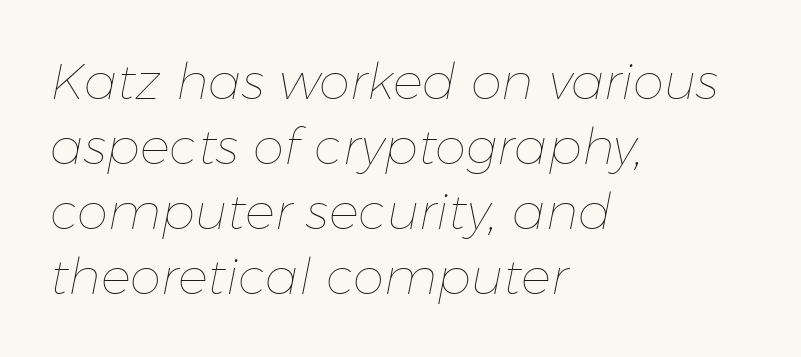
The image shows 50 px thin type, italic (leaning right); set left-aligned, normal line spacing (1.3x), normal letter spacing, not underlined; low stroke contrast and a medium x-height.
